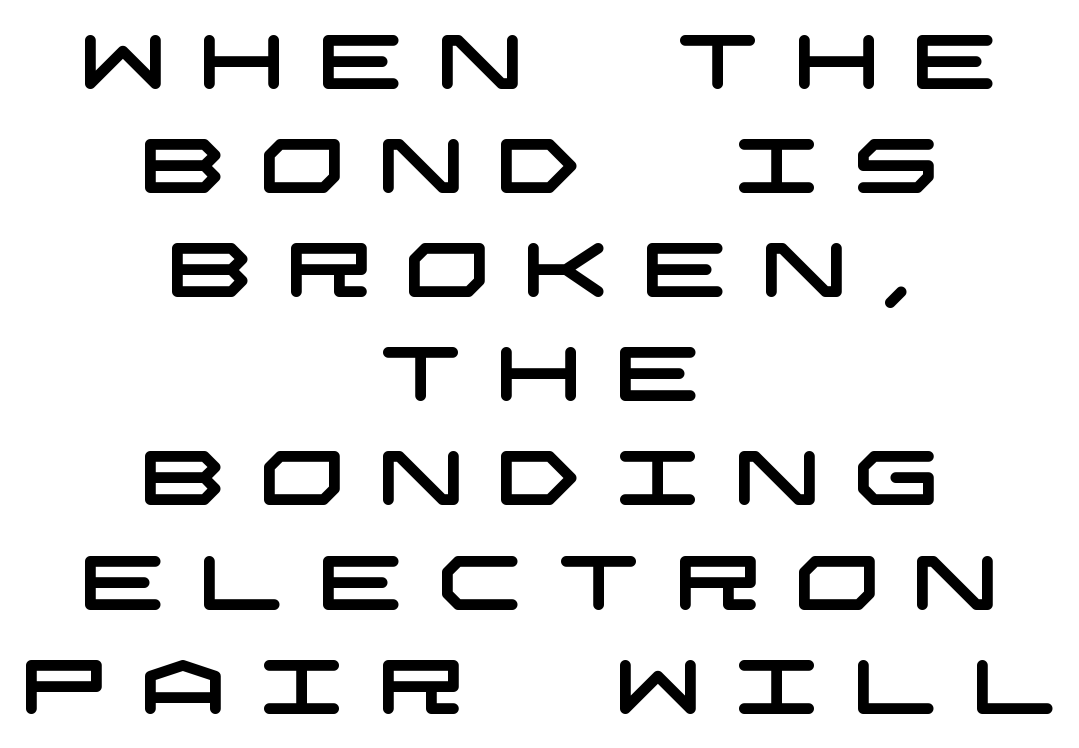
This sample is center-justified, so both line endings float freely. A typesetter would call this heavily tracked-out type. Interline gaps are of average width in this sample. Underlining? Definitely not there. In terms of letterform style, serifs are entirely absent.
